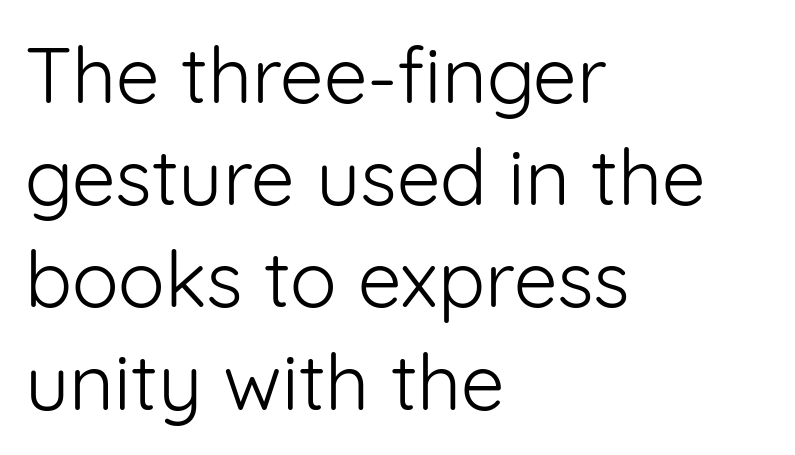
The image shows 78 px light sans-serif type, upright; set left-aligned, normal line spacing (1.31x), normal letter spacing, not underlined; low stroke contrast and a medium x-height.
